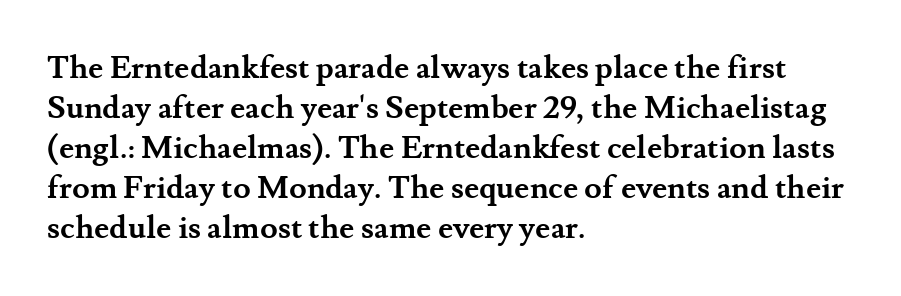
Little horizontal feet cap the strokes, marking this as serif type. Ordinary non-slanted type is in use. Reading down the block, your eye returns to a fixed left position each line. Regular leading.
